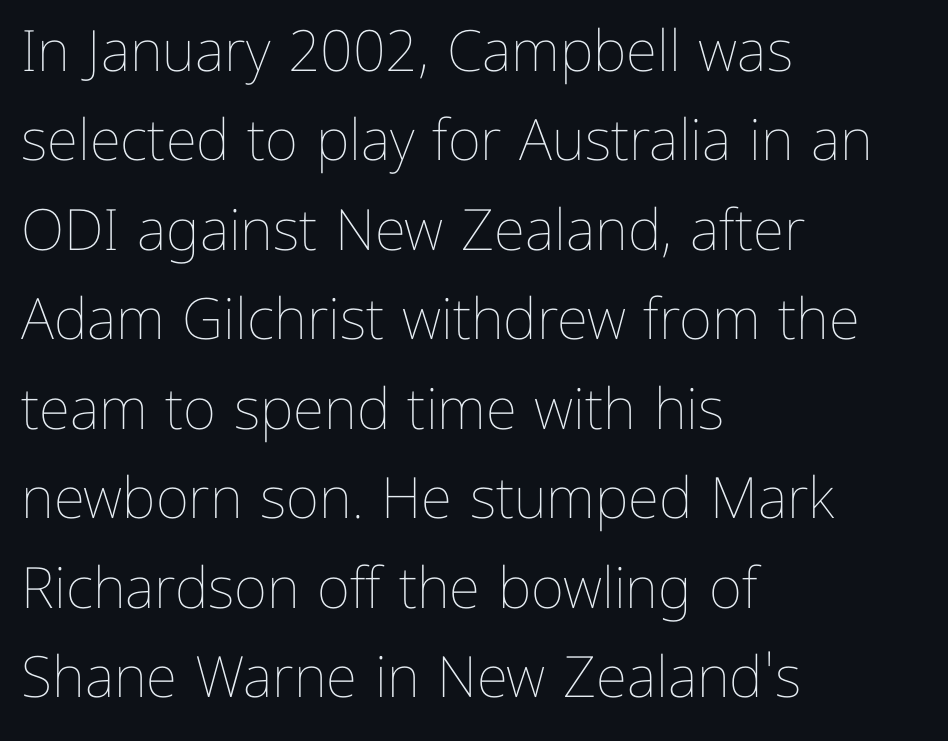
The image shows 57 px thin type, upright; set left-aligned, normal line spacing (1.57x), normal letter spacing, not underlined; low stroke contrast and a medium x-height.
